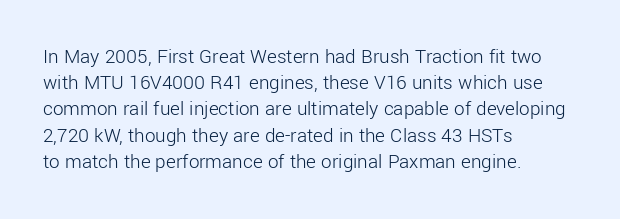
Does extra space separate the letters? No, they use regular spacing. Layout note: lines flush left. The area under the type is left untouched. This reads as an unemphasized weight, regular at the heaviest. This is roman type, the default non-slanted kind. Vertical spacing — default.
